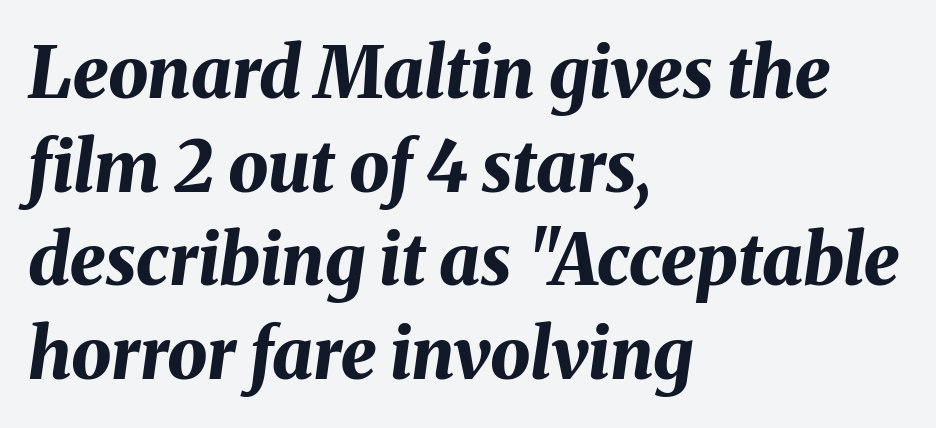
Q: Is the text bold? A: Yes.
Q: Is the text italic (slanted)? A: Yes, it leans right by about 8 degrees.
Q: Is the text underlined? A: No.
Q: How is the paragraph aligned? A: Left-aligned.
Q: Is the spacing between letters normal or unusually wide? A: Normal.
Q: Is the spacing between lines tight, normal or loose? A: Normal.
Q: Width (condensed, normal, or wide)? A: Normal.
Q: Stroke contrast? A: Medium.
Q: x-height? A: Medium.
Q: Monospaced? A: No.
